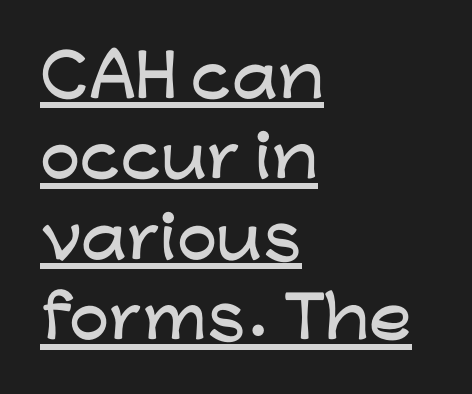
Is this a fixed-width face? No — the glyphs have proportional, varying widths. This sample uses a sans-serif face. Honestly, the letter spacing is just normal — you wouldn't notice it. A classic flush-left, rag-right setting is used for this passage. You can tell it's not italic because the verticals are truly vertical. Compared with typical paragraphs, the rows here are spaced about the same.
